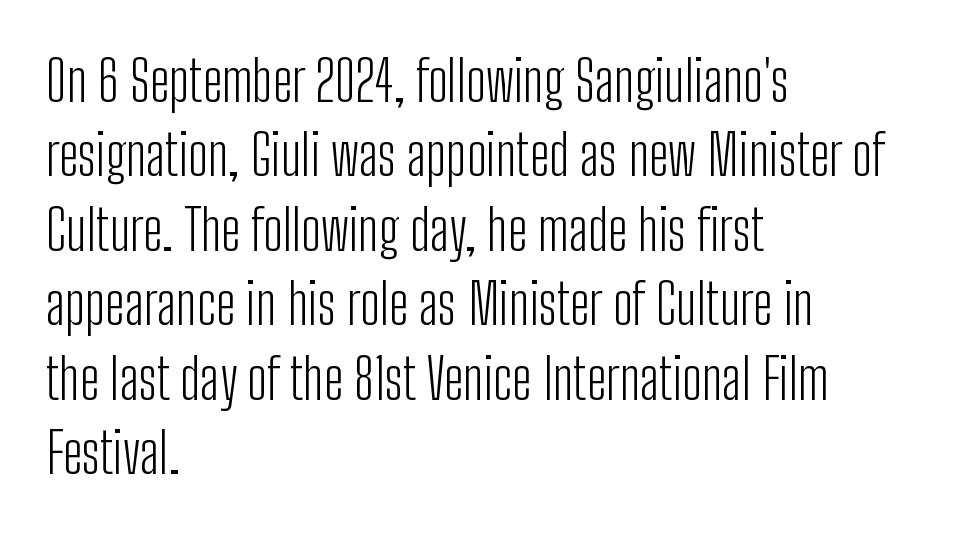
Descenders are the only things crossing below the line. Each letter keeps its own natural width here, so spacing adapts to shape. This sample uses a sans-serif face. The passage is arranged the way most books set body copy — flush left. The lettering stays uniformly vertical, giving the passage a roman look.
